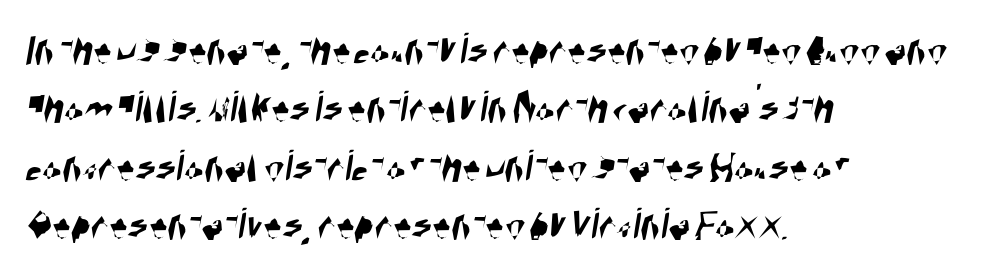
{"serif": "no", "width": "condensed", "stroke_contrast": "high", "x_height": "large", "monospaced": "no", "underline": "no", "align": "left", "line_spacing": "normal", "line_spacing_ratio": 1.27, "letter_spacing": "normal", "letter_spacing_em": 0.0, "glyph_px": 46}
